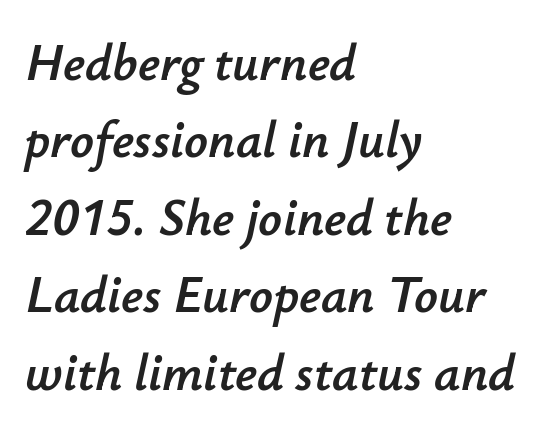
Do the characters align in a grid? No, the font is proportional. The letters are slanted; this is an italic face. The typesetter chose a ragged-right arrangement here. The lines sit at an ordinary, default distance from one another. Compared with typical body copy, the letter spacing here is the same. Words float on clear page, feet unadorned.
